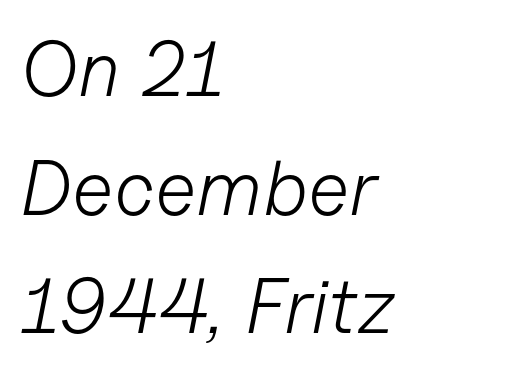
{"italic": "yes", "lean": "right", "slant_degrees": 11, "bold": "no", "weight": "light", "width": "normal", "stroke_contrast": "low", "x_height": "medium", "monospaced": "no", "underline": "no", "align": "left", "line_spacing": "normal", "line_spacing_ratio": 1.52, "letter_spacing": "normal", "letter_spacing_em": 0.0, "glyph_px": 78}
